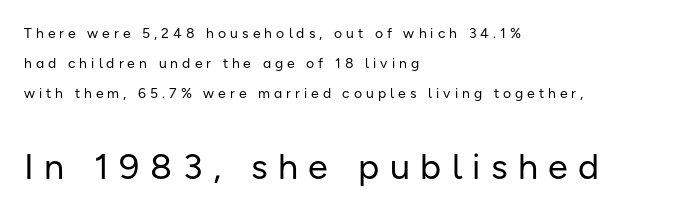
Q: Is the text bold? A: No.
Q: Is the text italic (slanted)? A: No, it is upright.
Q: Is the typeface a serif or a sans-serif typeface? A: Sans-serif.
Q: Is the text underlined? A: No.
Q: How is the paragraph aligned? A: Left-aligned.
Q: Is the spacing between letters normal or unusually wide? A: Unusually wide.
Q: Is the spacing between lines tight, normal or loose? A: Loose.
Q: Which block of text is set in a larger size, the first (top) or the second (bottom)? A: The second (bottom) one.
Q: Width (condensed, normal, or wide)? A: Normal.
Q: Stroke contrast? A: Low.
Q: x-height? A: Medium.
Q: Monospaced? A: No.
